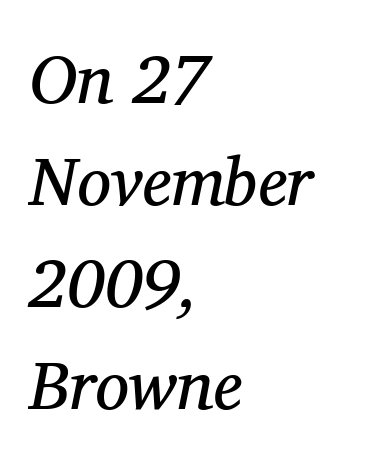
Q: Is the text bold? A: No.
Q: Is the text italic (slanted)? A: Yes, it leans right by about 11 degrees.
Q: Is the typeface a serif or a sans-serif typeface? A: Serif.
Q: Is the text underlined? A: No.
Q: How is the paragraph aligned? A: Left-aligned.
Q: Is the spacing between letters normal or unusually wide? A: Normal.
Q: Is the spacing between lines tight, normal or loose? A: Normal.
Q: Width (condensed, normal, or wide)? A: Normal.
Q: Stroke contrast? A: Medium.
Q: x-height? A: Medium.
Q: Monospaced? A: No.
